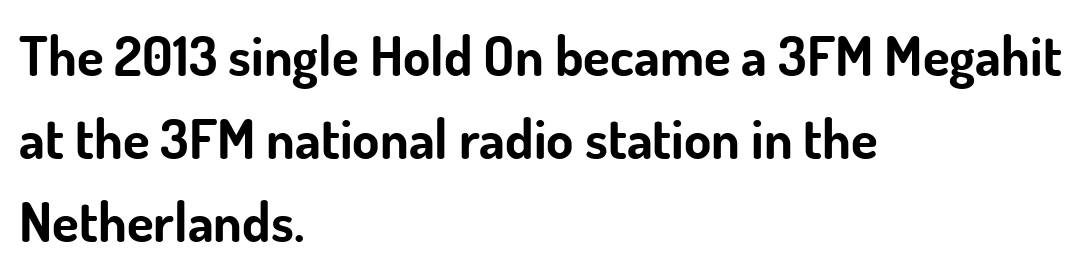
A typesetter would label this face a sans. The vertical gap from one line to the next is medium. Tracking value appears to be zero — textbook default spacing. Is this a fixed-width face? No — the glyphs have proportional, varying widths. Each line starts at the same left margin while the right side varies.
